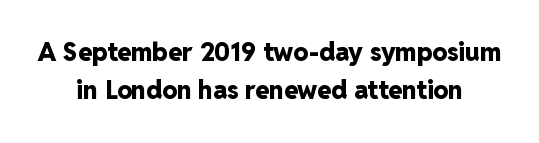
Q: Is the text bold? A: Yes.
Q: Is the text italic (slanted)? A: No, it is upright.
Q: Is the text underlined? A: No.
Q: How is the paragraph aligned? A: Centered.
Q: Is the spacing between letters normal or unusually wide? A: Normal.
Q: Is the spacing between lines tight, normal or loose? A: Normal.
